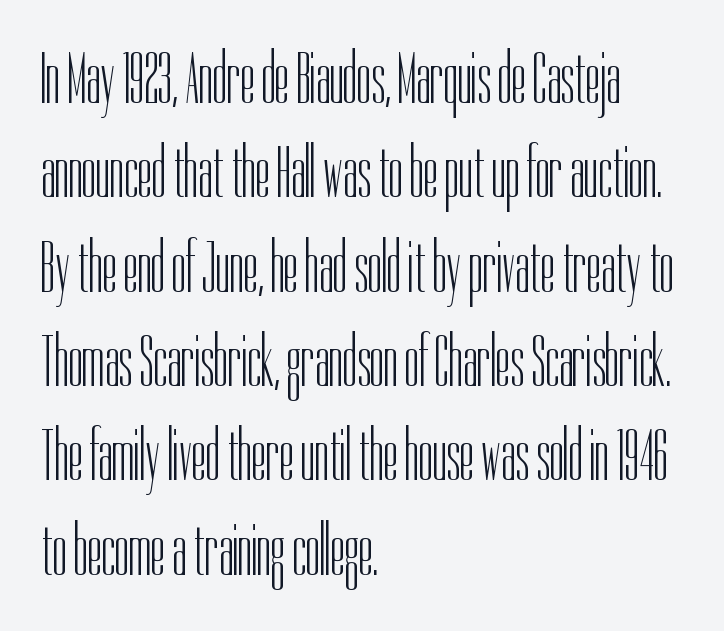
Q: Is the text bold? A: No.
Q: Is the text italic (slanted)? A: No, it is upright.
Q: Is the typeface a serif or a sans-serif typeface? A: Sans-serif.
Q: Is the text underlined? A: No.
Q: How is the paragraph aligned? A: Left-aligned.
Q: Is the spacing between letters normal or unusually wide? A: Normal.
Q: Is the spacing between lines tight, normal or loose? A: Normal.
Q: Width (condensed, normal, or wide)? A: Condensed.
Q: Stroke contrast? A: Low.
Q: x-height? A: Medium.
Q: Monospaced? A: No.
